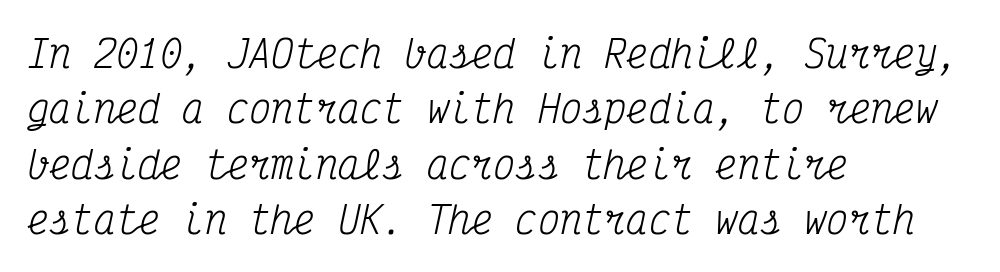
{"serif": "yes", "italic": "yes", "lean": "right", "slant_degrees": 12, "bold": "no", "weight": "regular", "width": "condensed", "stroke_contrast": "medium", "x_height": "medium", "monospaced": "yes", "underline": "no", "align": "left", "line_spacing": "normal", "line_spacing_ratio": 1.5, "letter_spacing": "normal", "letter_spacing_em": 0.0, "glyph_px": 37}
